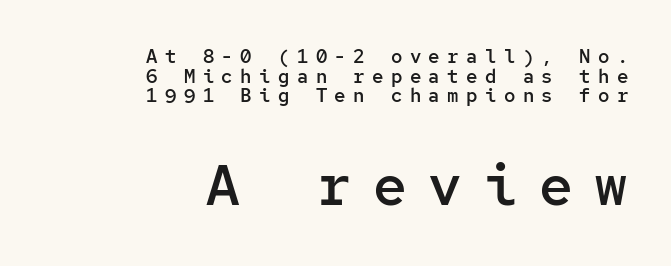
The image shows 56 px semibold sans-serif type, upright, monospaced; set right-aligned, tight line spacing (1.03x), unusually wide letter spacing (+0.39 em), not underlined; the second (bottom) block is 2.95x larger; low stroke contrast and a medium x-height.
